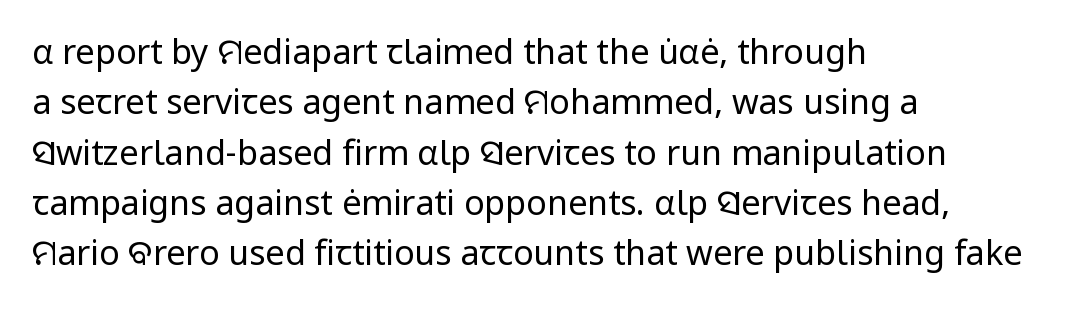
{"serif": "no", "italic": "no", "bold": "no", "weight": "regular", "width": "normal", "stroke_contrast": "low", "x_height": "medium", "monospaced": "no", "underline": "no", "align": "left", "line_spacing": "normal", "line_spacing_ratio": 1.48, "letter_spacing": "normal", "letter_spacing_em": 0.0, "glyph_px": 34}
